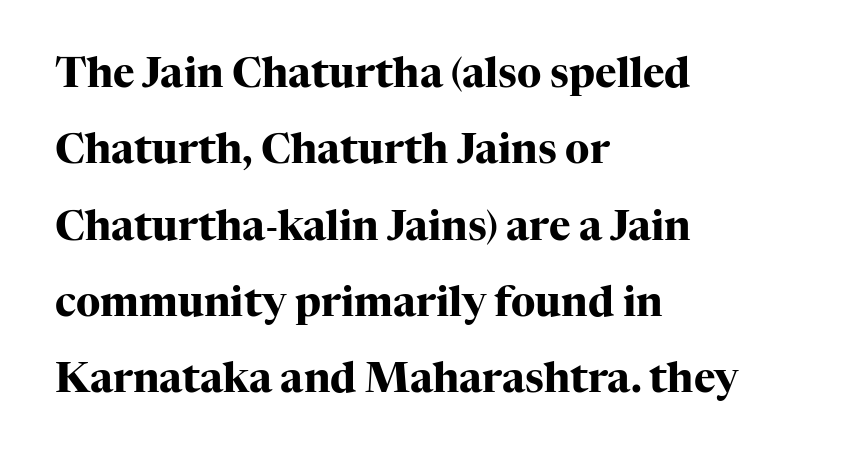
{"serif": "yes", "italic": "no", "bold": "yes", "weight": "heavy", "width": "normal", "stroke_contrast": "high", "x_height": "medium", "monospaced": "no", "underline": "no", "align": "left", "line_spacing_ratio": 1.86, "letter_spacing": "normal", "letter_spacing_em": 0.0, "glyph_px": 41}
